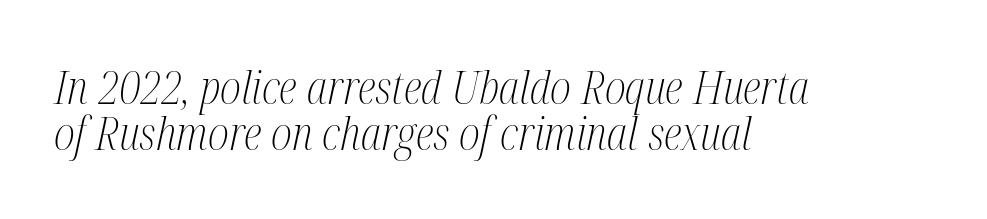
The image shows 46 px light, condensed serif type, italic (leaning right); set left-aligned, tight line spacing (1.01x), normal letter spacing, not underlined; medium stroke contrast and a medium x-height.
